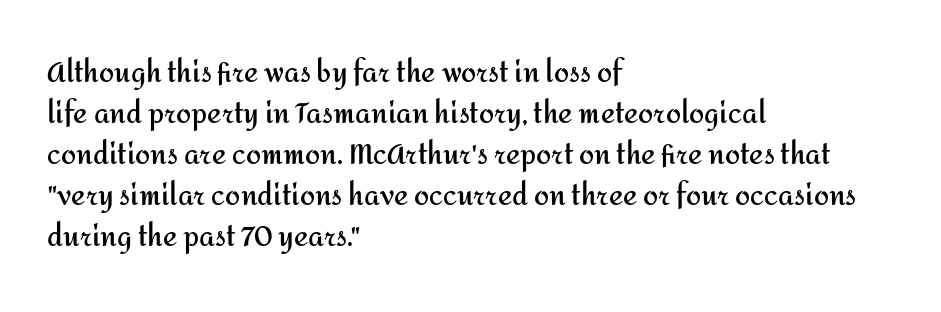
Q: Is the text bold? A: Yes.
Q: Is the text italic (slanted)? A: No, it is upright.
Q: Is the text underlined? A: No.
Q: How is the paragraph aligned? A: Left-aligned.
Q: Is the spacing between letters normal or unusually wide? A: Normal.
Q: Is the spacing between lines tight, normal or loose? A: Normal.
